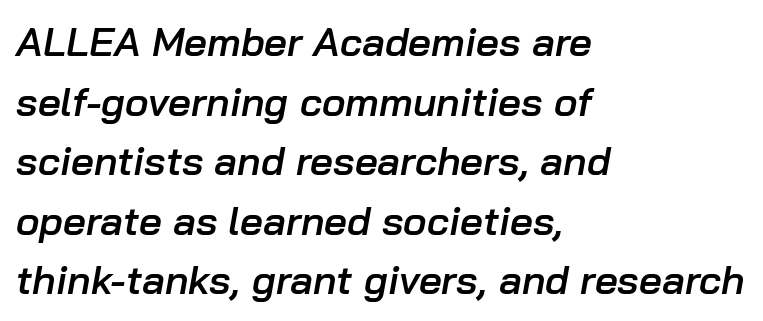
These lines stack with their left ends in a neat column. The horizontal fit of the characters is conventional and even. Each letter keeps its own natural width here, so spacing adapts to shape. A semibold gives these letters moderate extra thickness, short of bold. Reading down the column, the eye jumps a familiar distance to each next line. The space beneath each line is pristine and unruled.
